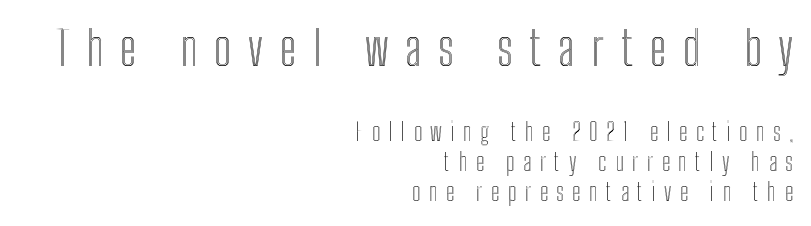
Q: Is the text italic (slanted)? A: No, it is upright.
Q: Is the text underlined? A: No.
Q: How is the paragraph aligned? A: Right-aligned.
Q: Is the spacing between letters normal or unusually wide? A: Unusually wide.
Q: Is the spacing between lines tight, normal or loose? A: Normal.
Q: Which block of text is set in a larger size, the first (top) or the second (bottom)? A: The first (top) one.
Q: Width (condensed, normal, or wide)? A: Condensed.
Q: x-height? A: Medium.
Q: Monospaced? A: No.
